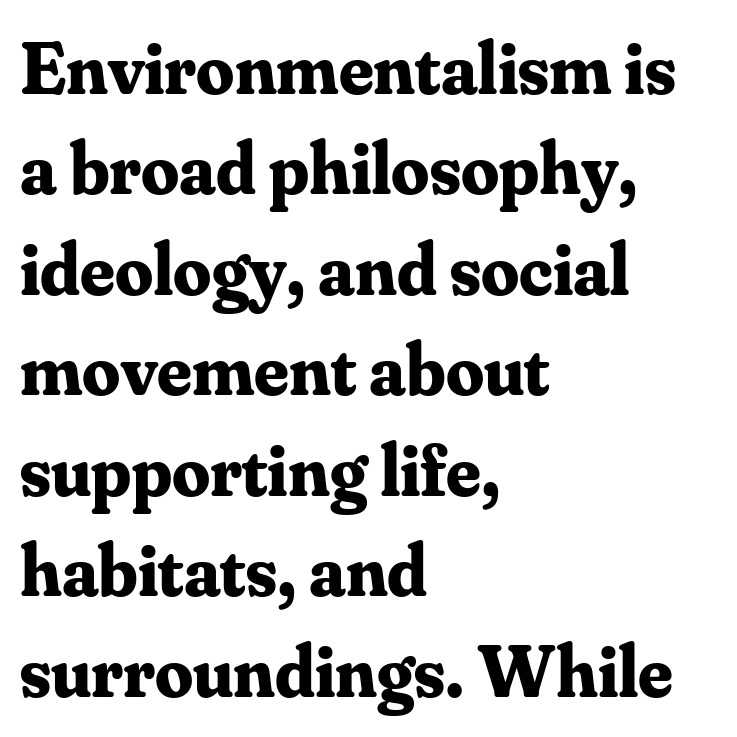
{"serif": "yes", "italic": "no", "bold": "yes", "weight": "bold", "width": "normal", "stroke_contrast": "medium", "x_height": "small", "monospaced": "no", "underline": "no", "align": "left", "line_spacing": "normal", "line_spacing_ratio": 1.34, "letter_spacing": "normal", "letter_spacing_em": 0.0, "glyph_px": 75}
